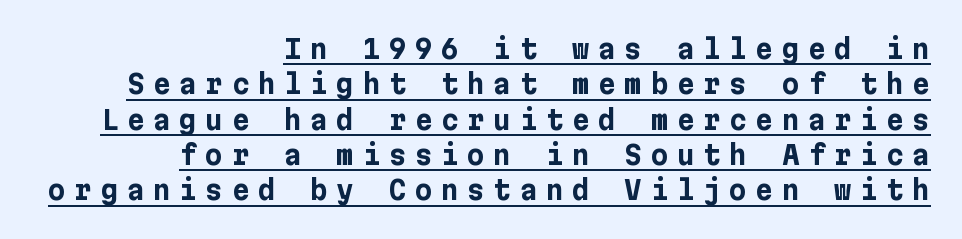
The image shows 27 px bold type, upright; set right-aligned, normal line spacing (1.31x), unusually wide letter spacing (+0.32 em), underlined.
